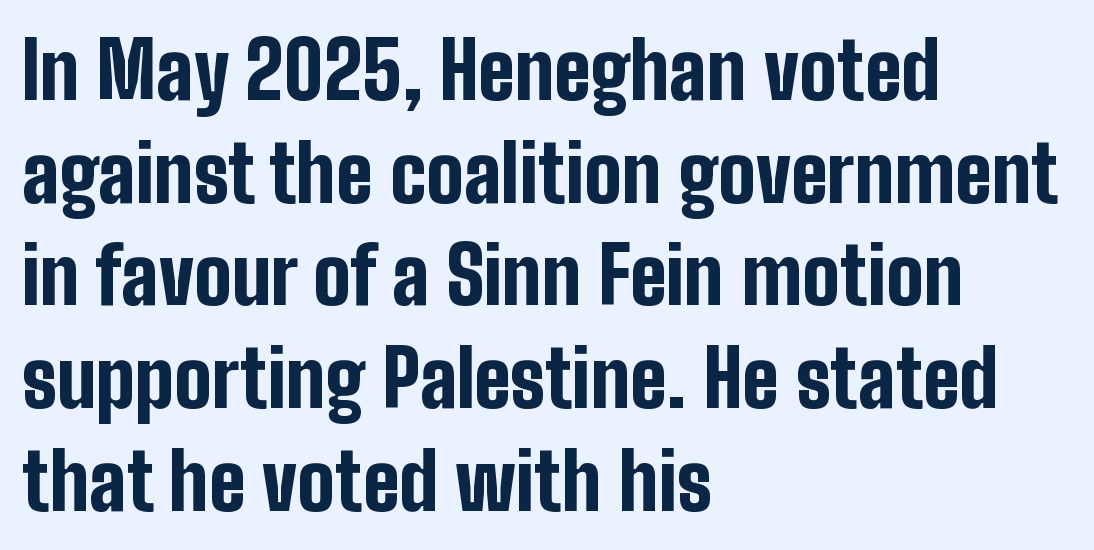
The image shows 79 px bold, condensed sans-serif type, upright; set left-aligned, normal line spacing (1.3x), normal letter spacing, not underlined; low stroke contrast and a medium x-height.
